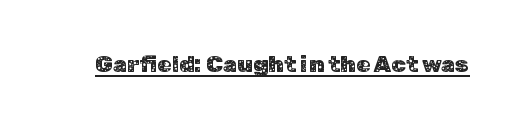
You can see a thin bar hugging the bottom of the glyphs. This rendering leaves character spacing at its baseline value. Style check: upright.
